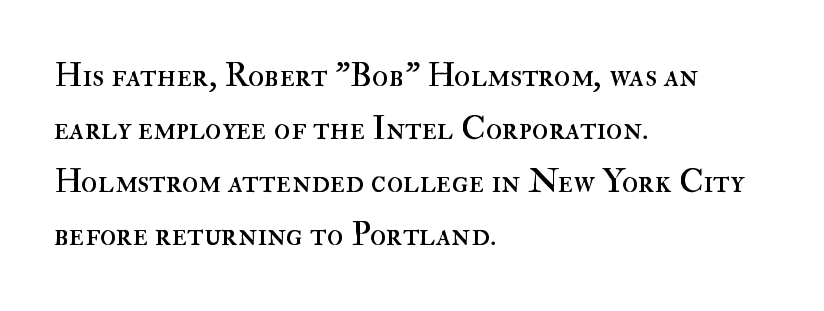
Is the stroke heavy? The answer is a plain regular-or-lighter. Spacing verdict: proportional, widths tailored to each character. Do the letters lean? They stand straight. If you drew a ruler down the left edge, every line would touch it.
